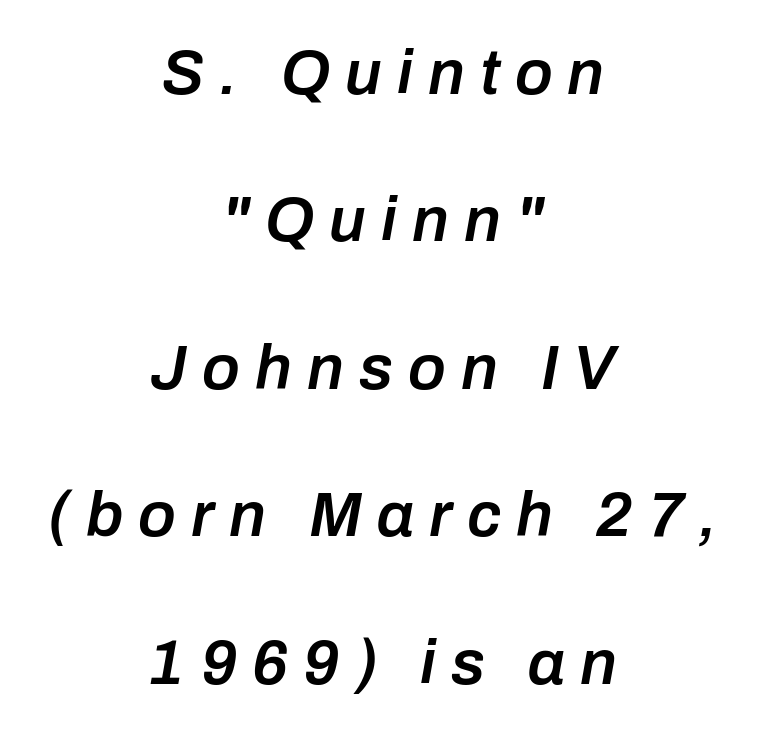
Each letter keeps its own natural width here, so spacing adapts to shape. Casual observation: everything's sitting right in the middle. The line texture is sparse and dotted thanks to wide tracking. Compared with typical paragraphs, the rows here are farther apart. The axis of the letterforms is tilted away from vertical. On the weight axis this lands at semibold, roughly 600.
